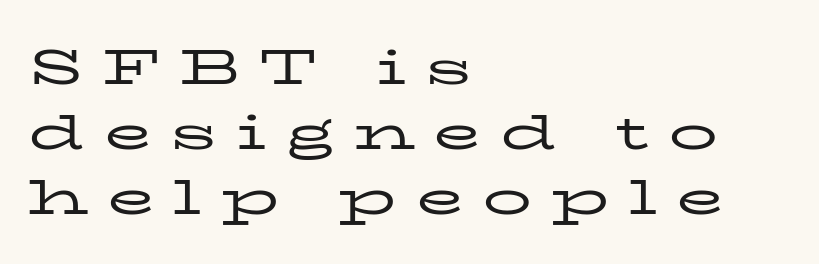
Q: Is the text bold? A: No.
Q: Is the text italic (slanted)? A: No, it is upright.
Q: Is the typeface a serif or a sans-serif typeface? A: Serif.
Q: Is the text underlined? A: No.
Q: How is the paragraph aligned? A: Left-aligned.
Q: Is the spacing between letters normal or unusually wide? A: Unusually wide.
Q: Is the spacing between lines tight, normal or loose? A: Normal.
Q: Width (condensed, normal, or wide)? A: Wide.
Q: Stroke contrast? A: Low.
Q: x-height? A: Medium.
Q: Monospaced? A: No.
